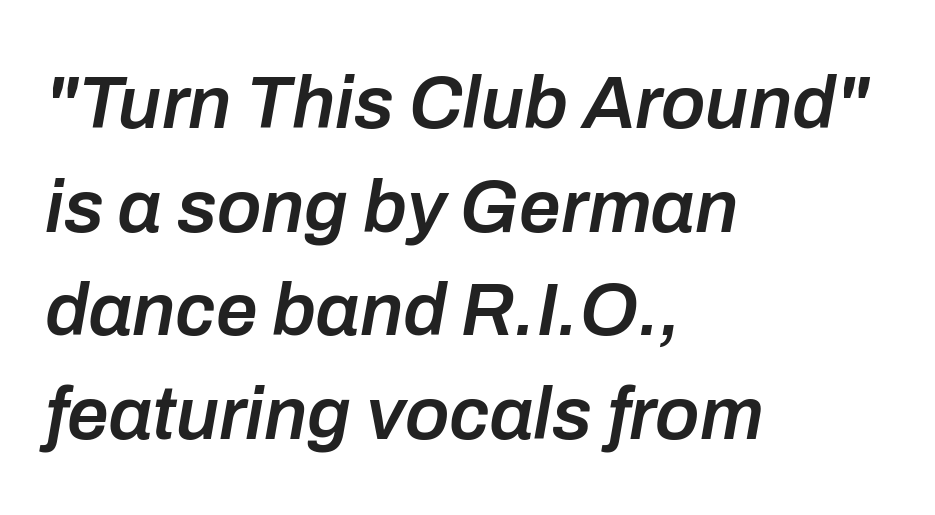
Q: Is the text bold? A: Semi-bold.
Q: Is the text italic (slanted)? A: Yes, it leans right by about 10 degrees.
Q: Is the text underlined? A: No.
Q: How is the paragraph aligned? A: Left-aligned.
Q: Is the spacing between letters normal or unusually wide? A: Normal.
Q: Is the spacing between lines tight, normal or loose? A: Normal.
Q: Width (condensed, normal, or wide)? A: Normal.
Q: Stroke contrast? A: Low.
Q: x-height? A: Medium.
Q: Monospaced? A: No.
